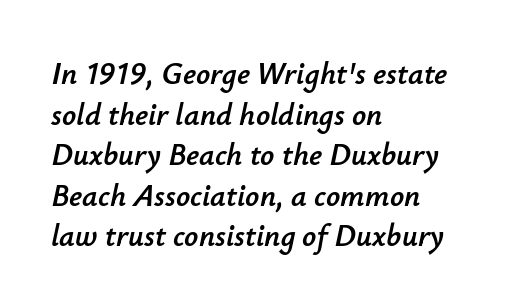
The image shows 31 px text type, italic (leaning right); set left-aligned, normal line spacing (1.31x), normal letter spacing, not underlined; low stroke contrast and a small x-height.
